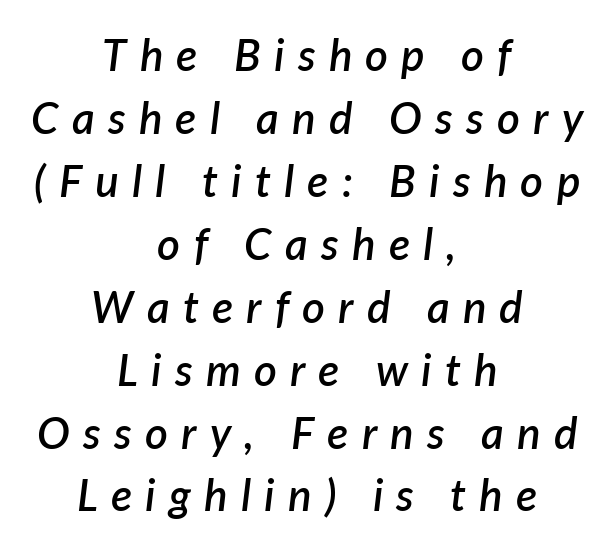
The specimen omits any rule beneath the text block's lines. This sample has the flowing, uneven cadence of proportional lettering. Is the letter spacing exaggerated? Yes — the characters are pushed far apart. The typography opts for an oblique posture over an upright one.
